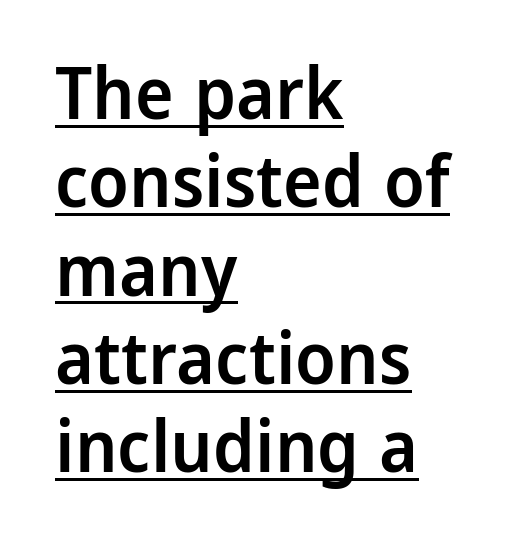
The image shows 73 px semibold sans-serif type, upright; set left-aligned, line spacing 1.21x, normal letter spacing, underlined; low stroke contrast and a medium x-height.
